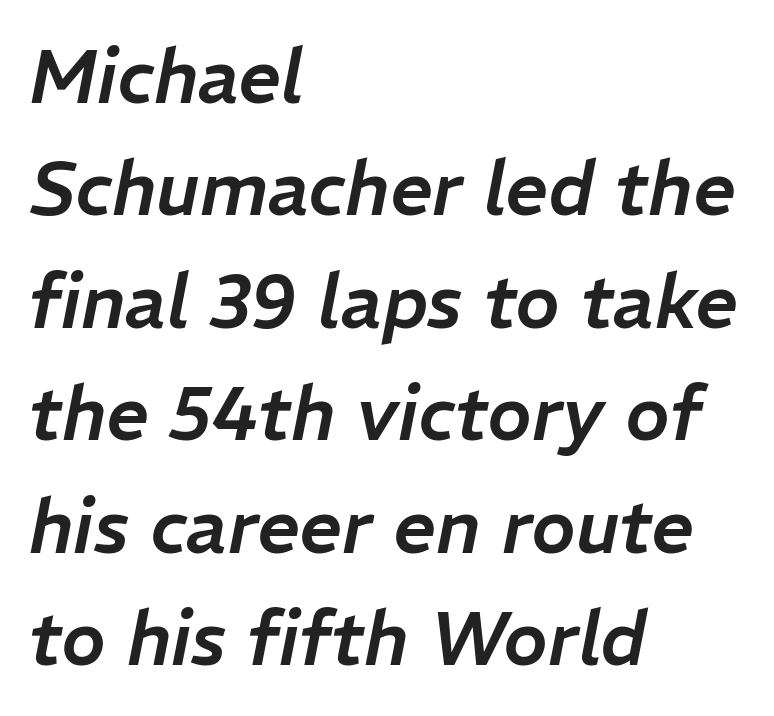
{"italic": "yes", "lean": "right", "slant_degrees": 11, "width": "normal", "stroke_contrast": "low", "x_height": "medium", "monospaced": "no", "underline": "no", "align": "left", "line_spacing": "normal", "line_spacing_ratio": 1.5, "letter_spacing": "normal", "letter_spacing_em": 0.0, "glyph_px": 75}
